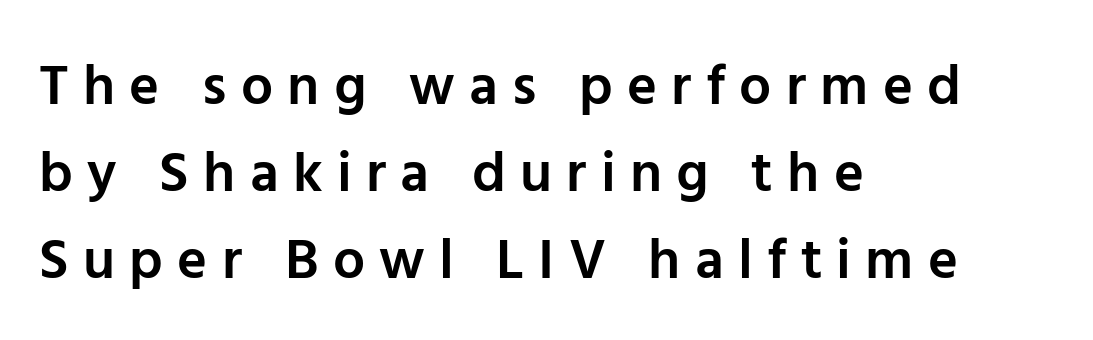
Q: Is the text bold? A: Semi-bold.
Q: Is the text italic (slanted)? A: No, it is upright.
Q: Is the typeface a serif or a sans-serif typeface? A: Sans-serif.
Q: Is the text underlined? A: No.
Q: How is the paragraph aligned? A: Left-aligned.
Q: Is the spacing between letters normal or unusually wide? A: Unusually wide.
Q: Is the spacing between lines tight, normal or loose? A: Normal.
Q: Width (condensed, normal, or wide)? A: Normal.
Q: Stroke contrast? A: Low.
Q: x-height? A: Medium.
Q: Monospaced? A: No.
